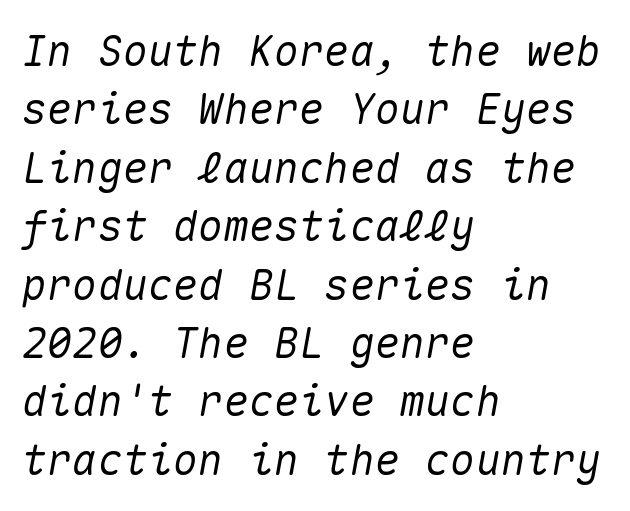
{"italic": "yes", "lean": "right", "slant_degrees": 10, "width": "normal", "stroke_contrast": "medium", "x_height": "medium", "monospaced": "yes", "underline": "no", "align": "left", "line_spacing": "normal", "line_spacing_ratio": 1.39, "letter_spacing": "normal", "letter_spacing_em": 0.0, "glyph_px": 42}
